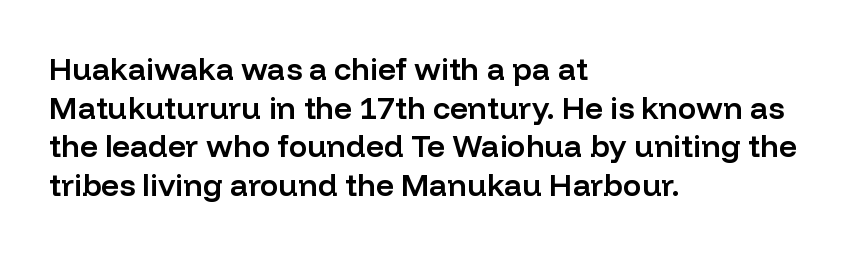
Q: Is the text bold? A: Semi-bold.
Q: Is the text italic (slanted)? A: No, it is upright.
Q: Is the typeface a serif or a sans-serif typeface? A: Sans-serif.
Q: Is the text underlined? A: No.
Q: How is the paragraph aligned? A: Left-aligned.
Q: Is the spacing between letters normal or unusually wide? A: Normal.
Q: Is the spacing between lines tight, normal or loose? A: Normal.
Q: Width (condensed, normal, or wide)? A: Normal.
Q: Stroke contrast? A: Low.
Q: x-height? A: Medium.
Q: Monospaced? A: No.
